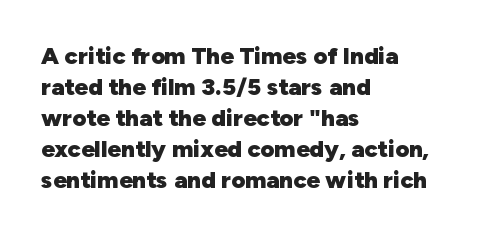
{"italic": "no", "bold": "yes", "underline": "no", "align": "left", "line_spacing": "normal", "line_spacing_ratio": 1.29, "letter_spacing": "normal", "letter_spacing_em": 0.0, "glyph_px": 24}
